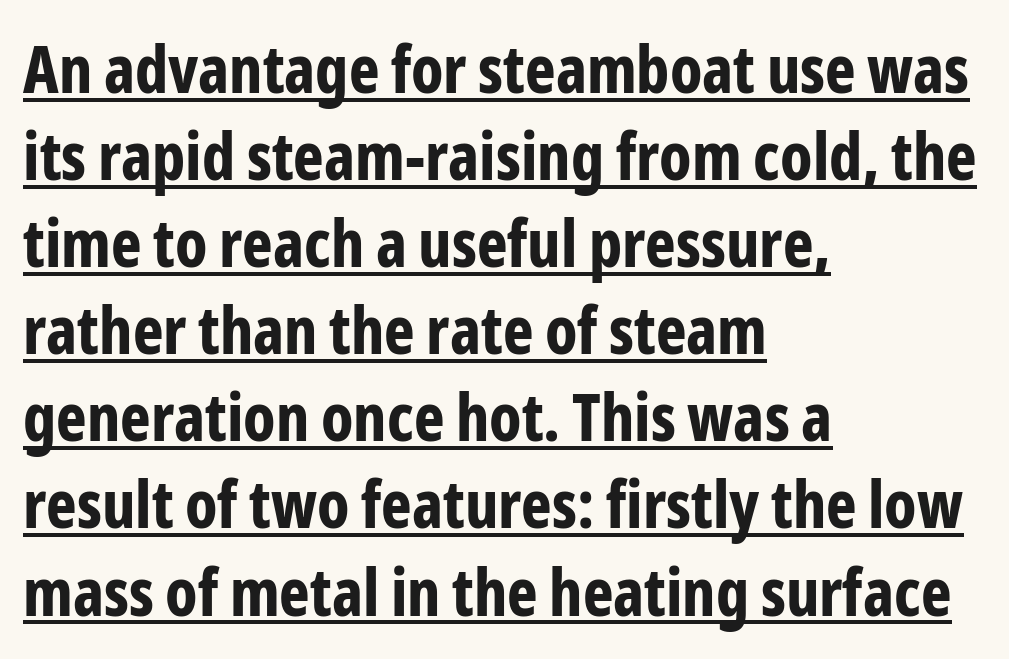
The image shows 65 px bold, condensed sans-serif type, upright; set left-aligned, normal line spacing (1.34x), normal letter spacing, underlined; low stroke contrast and a medium x-height.
